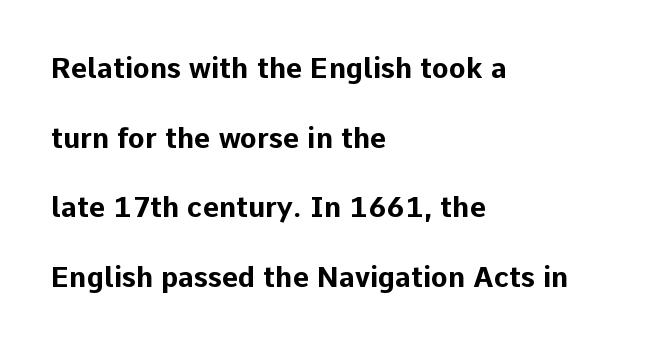
What kind of face is this? One without serifs — a sans. Students, note that the glyphs here touch the page at normal intervals. Heft: maximum for text — a bold. Each line starts at the same left margin while the right side varies. The face used here is proportionally spaced, like ordinary book or web type.
